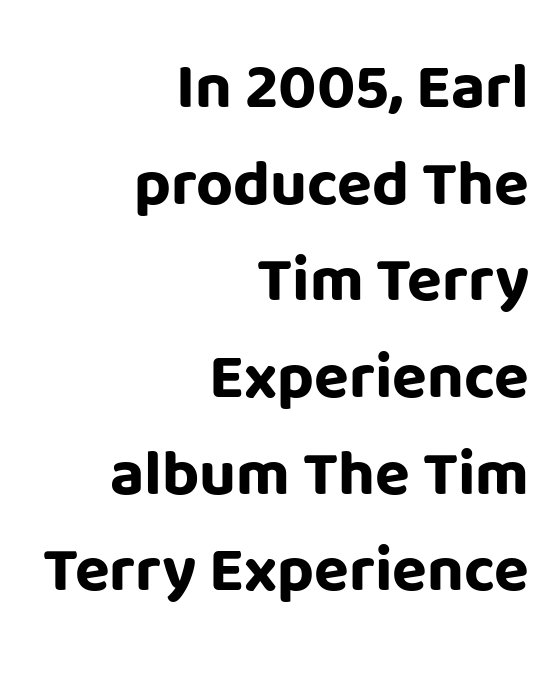
The glyphs are unaccompanied by any horizontal stroke below them. Typographically, this falls in the sans-serif category. Here the designer chose a conventional face with non-uniform glyph widths. It's the straight-up-and-down kind of type. If you drew a ruler down the right edge, every line would touch it. Vertical spacing — default.
